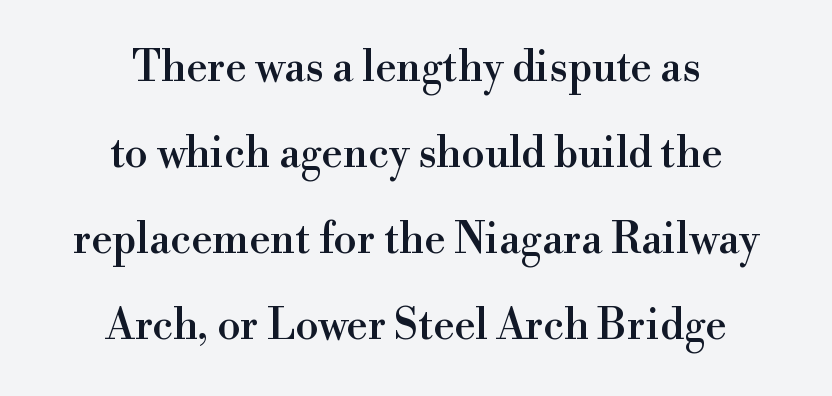
{"serif": "yes", "italic": "no", "width": "normal", "x_height": "small", "monospaced": "no", "underline": "no", "align": "center", "line_spacing": "loose", "line_spacing_ratio": 2.05, "letter_spacing": "normal", "letter_spacing_em": 0.0, "glyph_px": 42}
